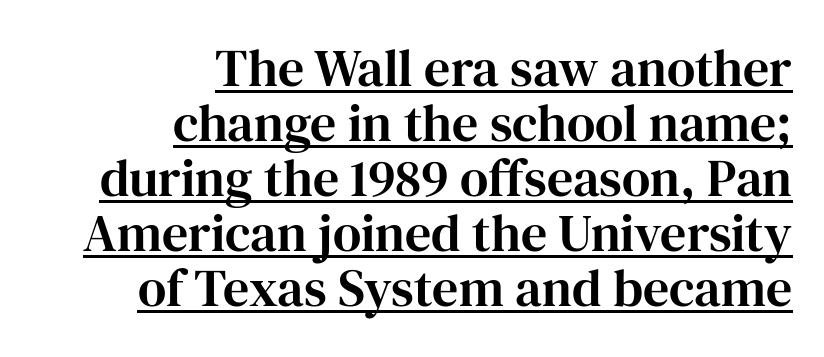
{"serif": "yes", "italic": "no", "width": "normal", "stroke_contrast": "high", "x_height": "medium", "monospaced": "no", "underline": "yes", "align": "right", "line_spacing": "tight", "line_spacing_ratio": 1.06, "letter_spacing": "normal", "letter_spacing_em": 0.0, "glyph_px": 52}
